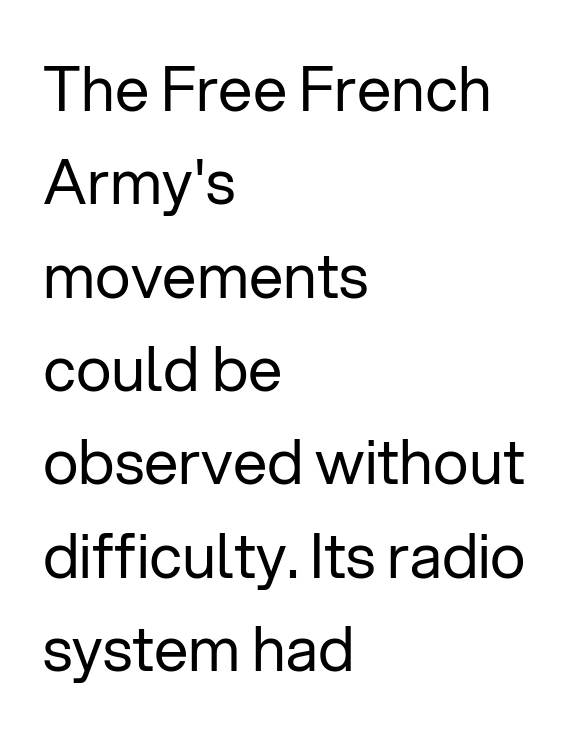
Q: Is the text bold? A: No.
Q: Is the text italic (slanted)? A: No, it is upright.
Q: Is the typeface a serif or a sans-serif typeface? A: Sans-serif.
Q: Is the text underlined? A: No.
Q: How is the paragraph aligned? A: Left-aligned.
Q: Is the spacing between letters normal or unusually wide? A: Normal.
Q: Is the spacing between lines tight, normal or loose? A: Normal.
Q: Width (condensed, normal, or wide)? A: Normal.
Q: Stroke contrast? A: Low.
Q: x-height? A: Medium.
Q: Monospaced? A: No.
